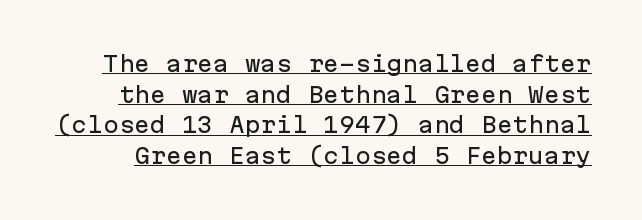
Q: Is the text italic (slanted)? A: No, it is upright.
Q: Is the text underlined? A: Yes.
Q: Is the spacing between letters normal or unusually wide? A: Normal.
Q: Is the spacing between lines tight, normal or loose? A: Normal.
